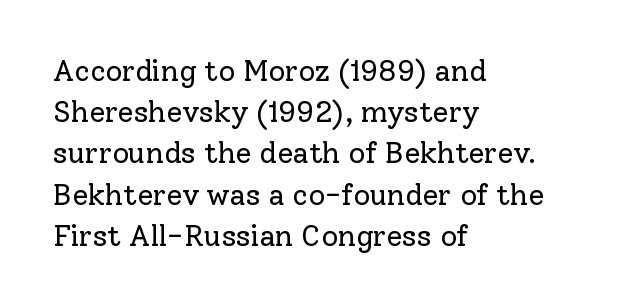
Clear beneath every line of the passage. The strokes carry an ordinary text weight at most. This is serif lettering, the kind often seen in printed books. Vertically, the passage feels balanced, rows spaced as you'd expect. The text block is weighted toward the left margin, trailing off unevenly rightward. Think of a printed novel: that variable character pitch is what you see here.
